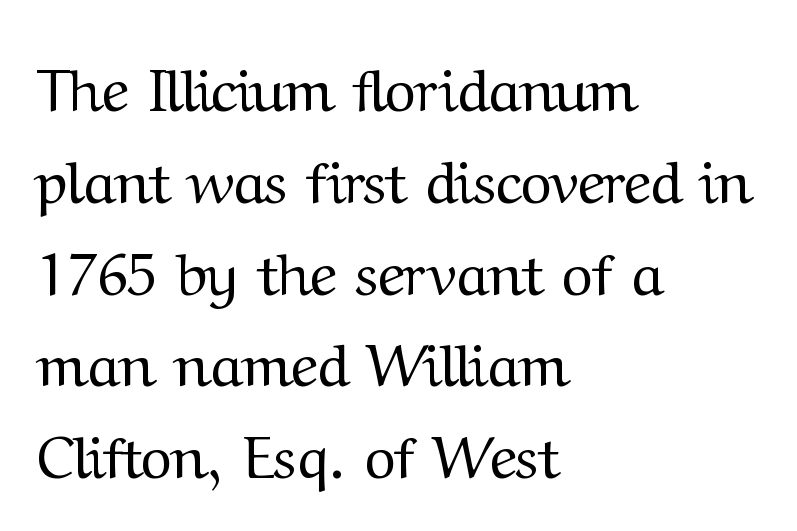
The rendering anchors every line to the left-hand side. This rendering leaves character spacing at its baseline value. Underline: absent. The face looks like a standard text weight, possibly lighter. The designer went with a serif here, giving each stem small feet. One glance says typical: line gaps are just what's usual.
